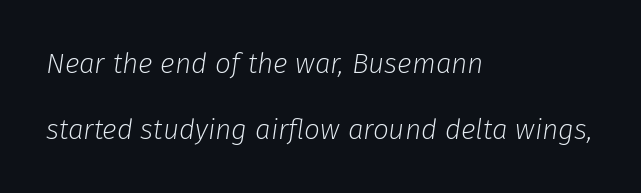
Q: Is the text bold? A: No.
Q: Is the text italic (slanted)? A: Yes, it leans right by about 8 degrees.
Q: Is the text underlined? A: No.
Q: How is the paragraph aligned? A: Left-aligned.
Q: Is the spacing between letters normal or unusually wide? A: Normal.
Q: Is the spacing between lines tight, normal or loose? A: Loose.
Q: Width (condensed, normal, or wide)? A: Normal.
Q: Stroke contrast? A: Low.
Q: x-height? A: Medium.
Q: Monospaced? A: No.
